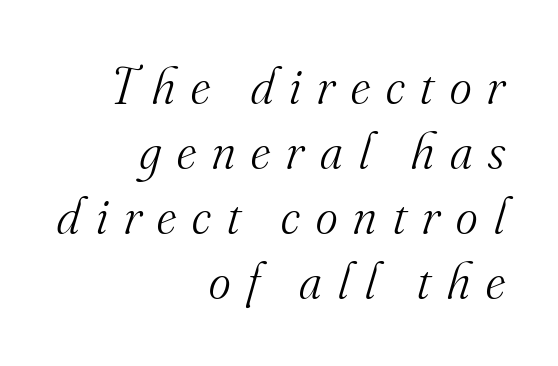
Counters stay open thanks to moderate or lighter strokes. This block has exactly the height ordinary leading produces. Rendered with sloped, italic letterforms. The text block is weighted toward the right margin, trailing off unevenly leftward. Each letter keeps its own natural width here, so spacing adapts to shape.
